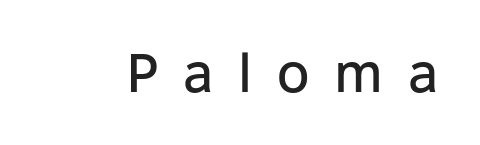
Quick note: underline off. The font's upright variant was chosen for this text. The typeface chosen for these lines omits serifs. The letters advance in unequal steps, a hallmark of proportional type. The passage shown has open, widely tracked lettering throughout.
